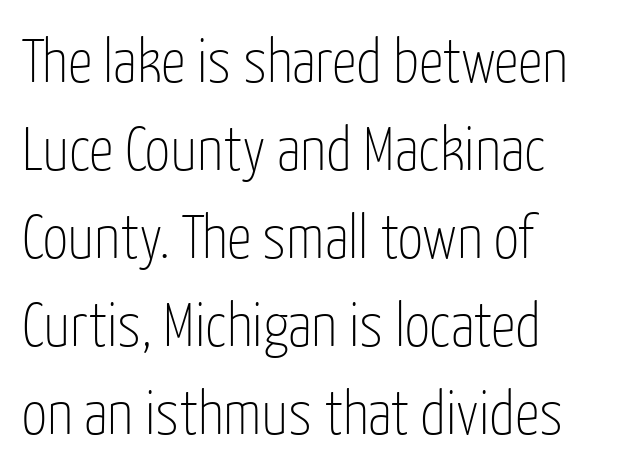
{"serif": "no", "italic": "no", "bold": "no", "weight": "thin", "width": "condensed", "stroke_contrast": "low", "x_height": "medium", "monospaced": "no", "underline": "no", "align": "left", "line_spacing": "normal", "line_spacing_ratio": 1.42, "letter_spacing": "normal", "letter_spacing_em": 0.0, "glyph_px": 62}
